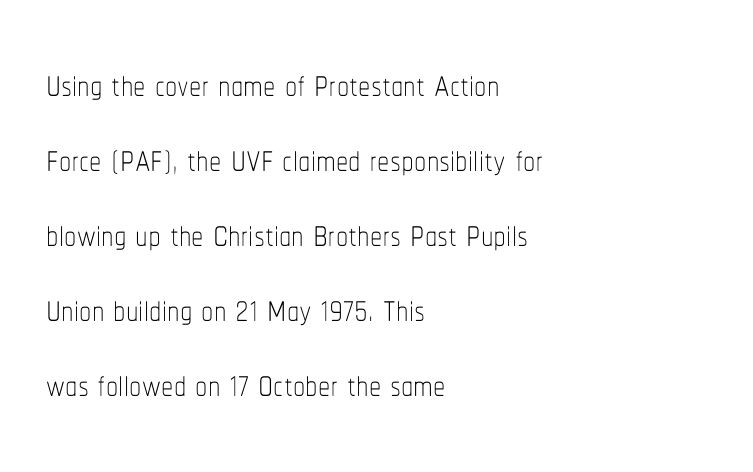
Q: Is the text bold? A: No.
Q: Is the text italic (slanted)? A: No, it is upright.
Q: Is the text underlined? A: No.
Q: How is the paragraph aligned? A: Left-aligned.
Q: Is the spacing between letters normal or unusually wide? A: Normal.
Q: Is the spacing between lines tight, normal or loose? A: Normal.
Q: Width (condensed, normal, or wide)? A: Condensed.
Q: Stroke contrast? A: Low.
Q: x-height? A: Medium.
Q: Monospaced? A: No.
